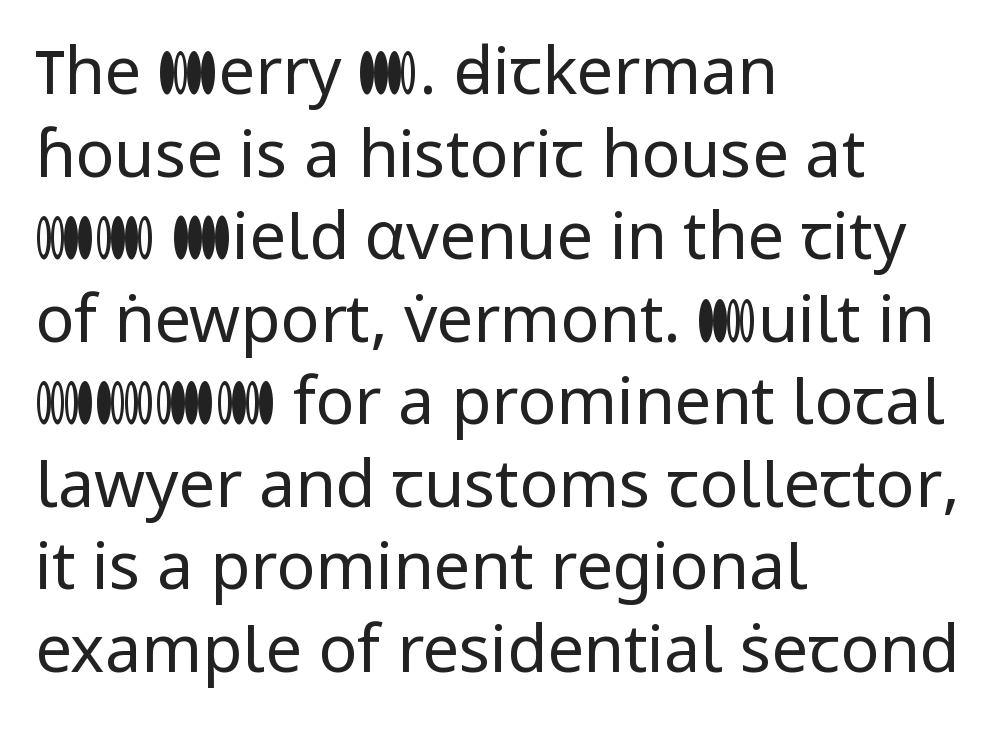
The image shows 65 px regular-weight sans-serif type, upright; set left-aligned, normal line spacing (1.27x), normal letter spacing, not underlined; low stroke contrast and a medium x-height.
